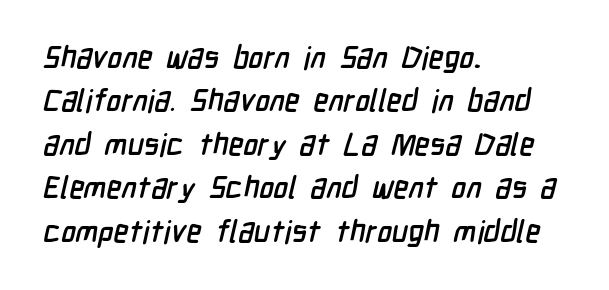
Any mark beneath the type? The region is blank. The typeface chosen for these lines omits serifs. Words appear dense and cohesive because spacing is normal. Character widths vary here, with narrow letters taking less room than wide ones.
